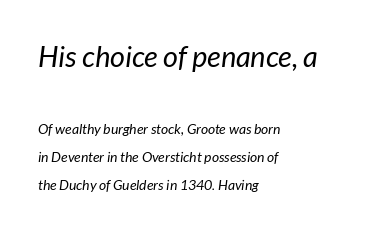
Caption: standard tracking, unaltered. Note: larger setting up top, smaller setting below. Summary of vertical rhythm: relaxed, with wide interline spacing. You could not count columns in this text — the font is proportionally spaced. The passage shown is not bold in any degree.
